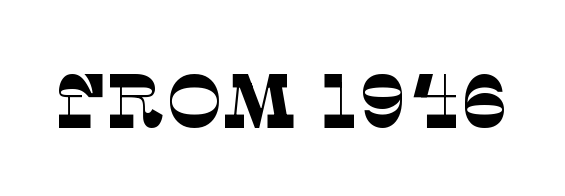
Q: Is the text bold? A: No.
Q: Is the typeface a serif or a sans-serif typeface? A: Serif.
Q: Is the text underlined? A: No.
Q: Is the spacing between letters normal or unusually wide? A: Normal.
Q: Width (condensed, normal, or wide)? A: Normal.
Q: Stroke contrast? A: Low.
Q: x-height? A: Large.
Q: Monospaced? A: No.
